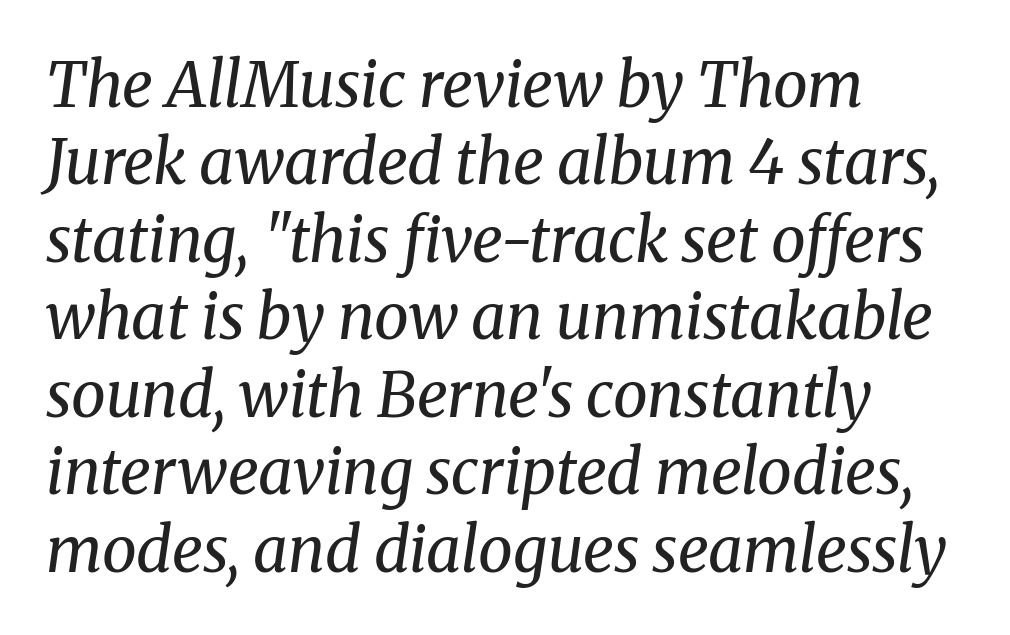
{"serif": "yes", "italic": "yes", "lean": "right", "slant_degrees": 8, "bold": "no", "weight": "regular", "width": "normal", "stroke_contrast": "medium", "x_height": "medium", "monospaced": "no", "underline": "no", "align": "left", "line_spacing": "normal", "line_spacing_ratio": 1.25, "letter_spacing": "normal", "letter_spacing_em": 0.0, "glyph_px": 62}
